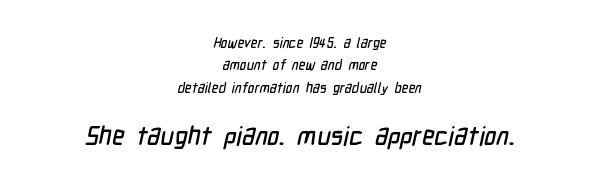
You could call the tracking neutral — neither tight nor loose. This rendering uses center alignment, leaving both contours irregular but symmetric. Look at the glyph heights: the lower group is clearly the bigger setting. In terms of leading, this rendering sits right in the middle. Plain, unruled lines of type.
